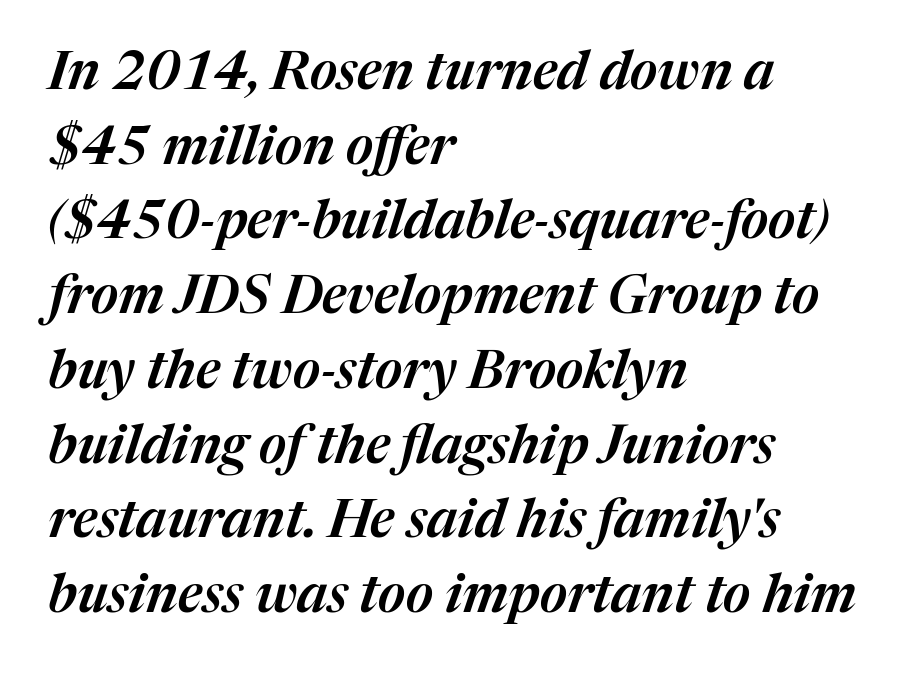
Q: Is the text italic (slanted)? A: Yes, it leans right by about 17 degrees.
Q: Is the text underlined? A: No.
Q: How is the paragraph aligned? A: Left-aligned.
Q: Is the spacing between letters normal or unusually wide? A: Normal.
Q: Is the spacing between lines tight, normal or loose? A: Normal.
Q: Width (condensed, normal, or wide)? A: Normal.
Q: Stroke contrast? A: Medium.
Q: x-height? A: Medium.
Q: Monospaced? A: No.
